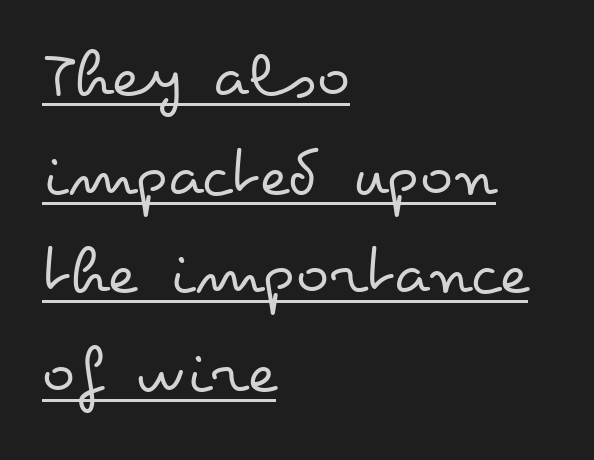
Q: Is the text bold? A: No.
Q: Is the text italic (slanted)? A: No, it is upright.
Q: Is the text underlined? A: Yes.
Q: How is the paragraph aligned? A: Left-aligned.
Q: Is the spacing between letters normal or unusually wide? A: Normal.
Q: Is the spacing between lines tight, normal or loose? A: Normal.
Q: Width (condensed, normal, or wide)? A: Wide.
Q: Stroke contrast? A: Low.
Q: x-height? A: Small.
Q: Monospaced? A: No.
